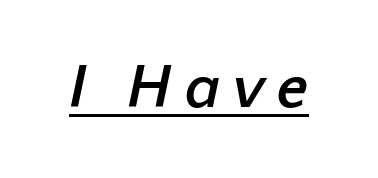
The image shows 62 px semibold sans-serif type; set unusually wide letter spacing (+0.2 em), underlined; low stroke contrast and a medium x-height.
